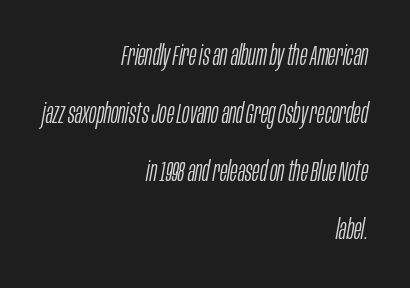
{"italic": "yes", "lean": "right", "slant_degrees": 10, "bold": "no", "weight": "light", "width": "condensed", "stroke_contrast": "low", "x_height": "large", "monospaced": "no", "underline": "no", "align": "right", "line_spacing": "loose", "line_spacing_ratio": 2.07, "letter_spacing": "normal", "letter_spacing_em": 0.0, "glyph_px": 28}
